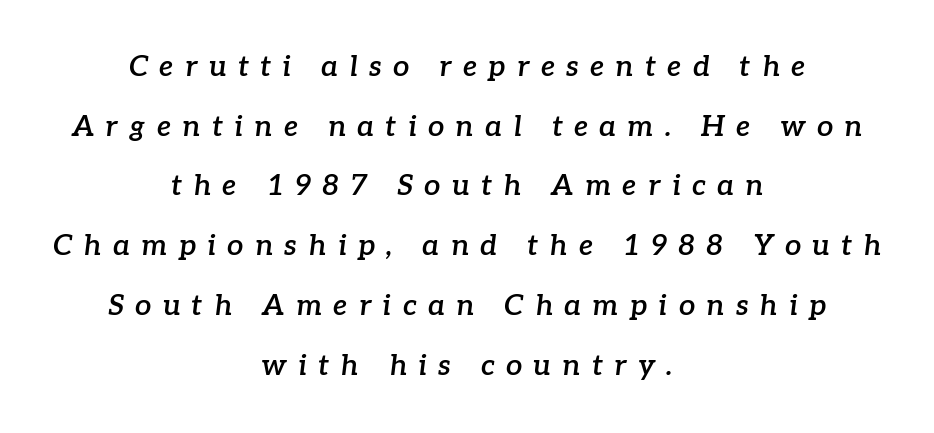
Q: Is the text bold? A: Semi-bold.
Q: Is the text italic (slanted)? A: Yes, it leans right by about 7 degrees.
Q: Is the typeface a serif or a sans-serif typeface? A: Serif.
Q: Is the text underlined? A: No.
Q: How is the paragraph aligned? A: Centered.
Q: Is the spacing between letters normal or unusually wide? A: Unusually wide.
Q: Is the spacing between lines tight, normal or loose? A: Loose.
Q: Width (condensed, normal, or wide)? A: Normal.
Q: Stroke contrast? A: Low.
Q: x-height? A: Medium.
Q: Monospaced? A: No.
